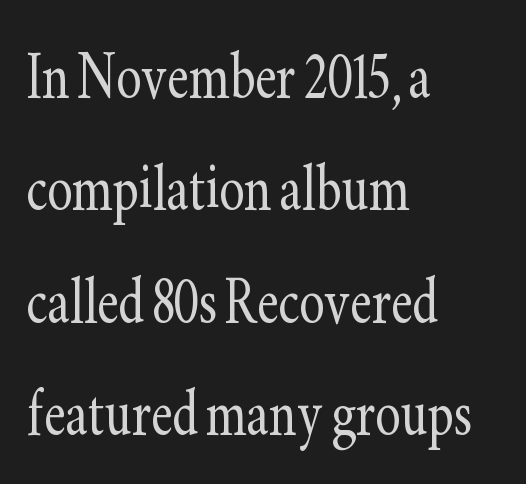
The image shows 76 px light, condensed serif type, upright; set left-aligned, normal line spacing (1.48x), normal letter spacing, not underlined; low stroke contrast and a small x-height.
